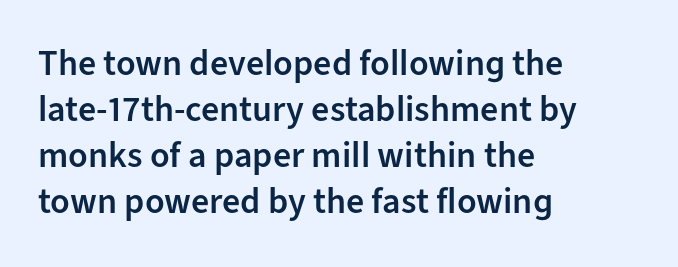
Notice how descenders clear the ascenders below comfortably — that's standard leading. Designer's note — italics off, roman on. Firm but not heavy-handed strokes: this text is semibold. Decoration check: the copy has no underline. Characters follow at the spacing the type designer built in.
